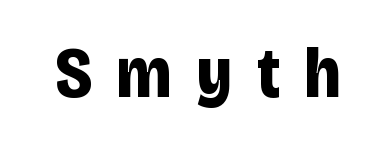
Tracking value appears strongly positive — letters spread wide. Posture: upright roman. Stroke thickness is high; the sample reads as a true bold. Think of a printed novel: that variable character pitch is what you see here.
